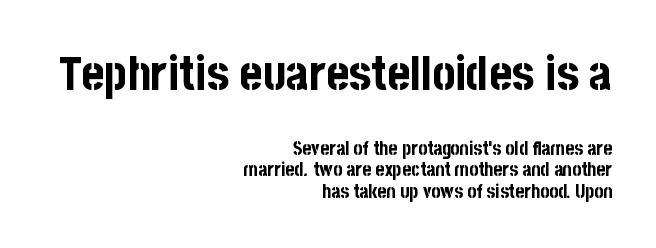
Q: Is the text bold? A: Yes.
Q: Is the text italic (slanted)? A: No, it is upright.
Q: Is the typeface a serif or a sans-serif typeface? A: Sans-serif.
Q: Is the text underlined? A: No.
Q: How is the paragraph aligned? A: Right-aligned.
Q: Is the spacing between letters normal or unusually wide? A: Normal.
Q: Is the spacing between lines tight, normal or loose? A: Tight.
Q: Which block of text is set in a larger size, the first (top) or the second (bottom)? A: The first (top) one.
Q: Width (condensed, normal, or wide)? A: Condensed.
Q: Stroke contrast? A: Low.
Q: x-height? A: Large.
Q: Monospaced? A: No.
